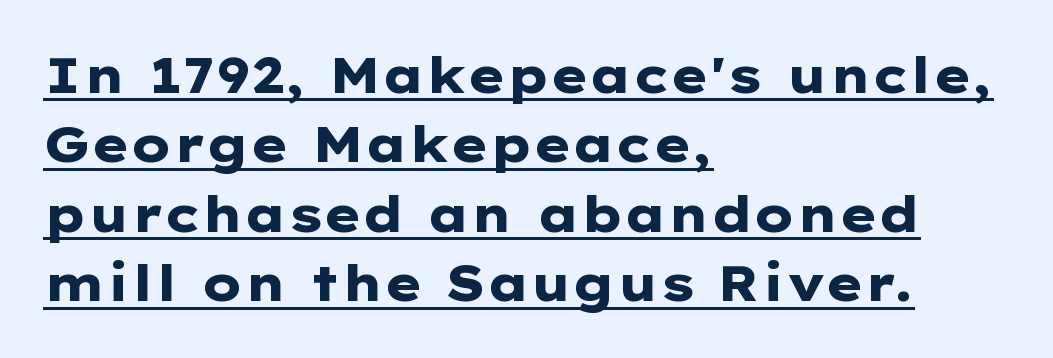
You can tell from the bare stems that sans-serif type was used. Spacing between characters is what you'd get straight out of the box. Layout note: lines flush left. Here the designer chose a conventional face with non-uniform glyph widths.
